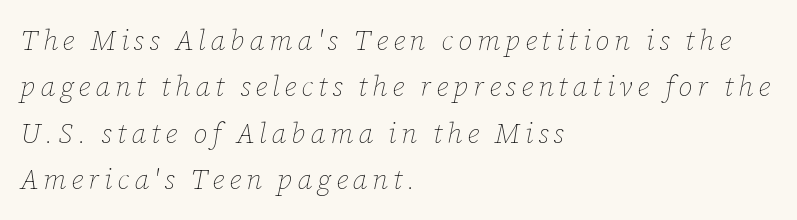
{"italic": "yes", "lean": "right", "slant_degrees": 12, "bold": "no", "weight": "thin", "width": "normal", "stroke_contrast": "low", "x_height": "medium", "monospaced": "no", "underline": "no", "align": "left", "line_spacing": "normal", "line_spacing_ratio": 1.66, "glyph_px": 28}
